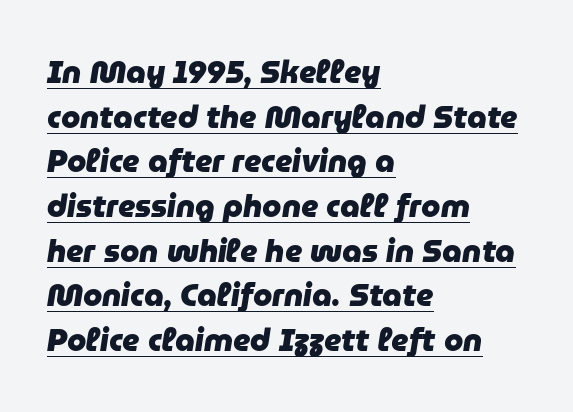
The image shows 31 px heavy type, italic (leaning right); set left-aligned, normal line spacing (1.44x), normal letter spacing, underlined; low stroke contrast and a medium x-height.
